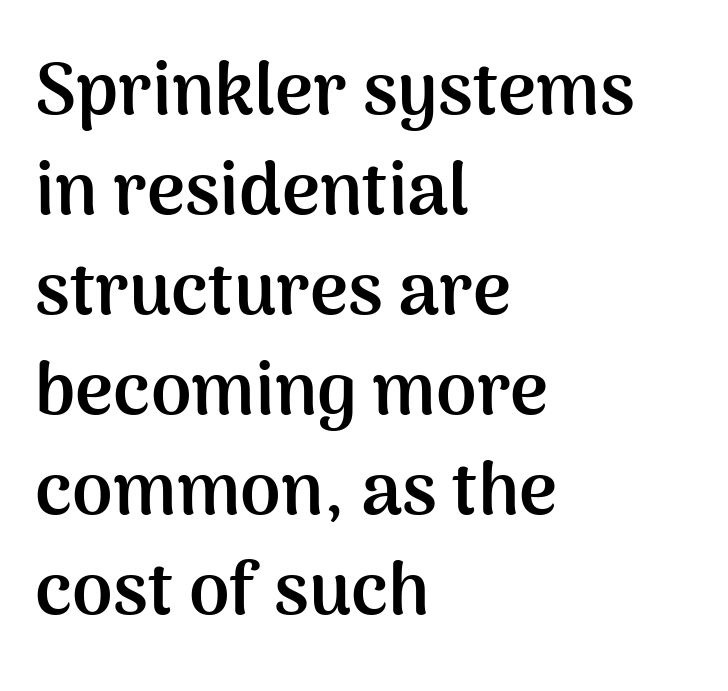
Q: Is the text bold? A: Yes.
Q: Is the text italic (slanted)? A: No, it is upright.
Q: Is the typeface a serif or a sans-serif typeface? A: Sans-serif.
Q: Is the text underlined? A: No.
Q: How is the paragraph aligned? A: Left-aligned.
Q: Is the spacing between letters normal or unusually wide? A: Normal.
Q: Is the spacing between lines tight, normal or loose? A: Normal.
Q: Width (condensed, normal, or wide)? A: Normal.
Q: Stroke contrast? A: Medium.
Q: x-height? A: Medium.
Q: Monospaced? A: No.
